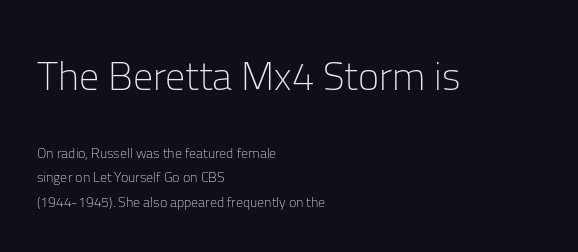
The image shows 40 px light sans-serif type, upright; set left-aligned, line spacing 1.75x, normal letter spacing, not underlined; the first (top) block is 2.86x larger; low stroke contrast and a medium x-height.
